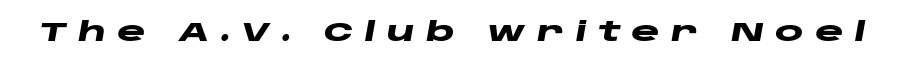
{"italic": "yes", "lean": "right", "slant_degrees": 10, "bold": "yes", "underline": "no", "letter_spacing": "wide", "letter_spacing_em": 0.4, "glyph_px": 27}
